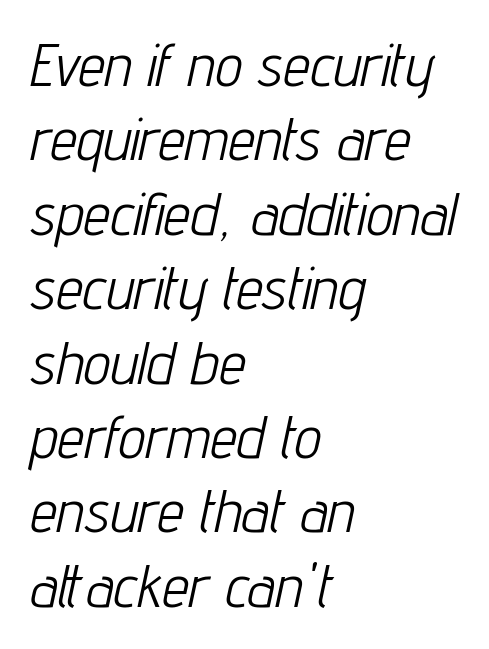
{"italic": "yes", "lean": "right", "slant_degrees": 12, "bold": "no", "weight": "light", "width": "condensed", "stroke_contrast": "low", "x_height": "medium", "monospaced": "no", "underline": "no", "align": "left", "line_spacing_ratio": 1.24, "letter_spacing": "normal", "letter_spacing_em": 0.0, "glyph_px": 60}
